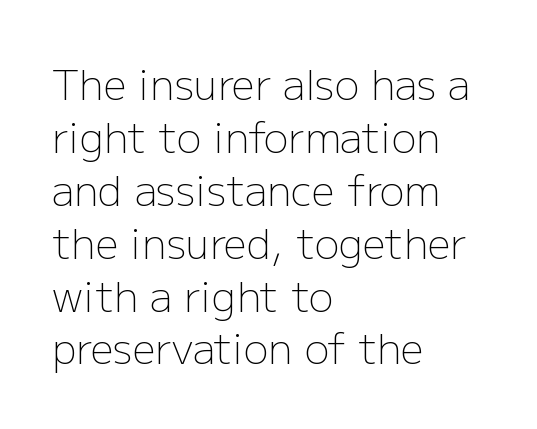
Caption: multi-line text, flush left, ragged right. Nope, no serifs anywhere on these letters. These lines are rendered in a variable-pitch font. Whoever set this chose a conventional vertical rhythm. Has an underline been added? It has not.
